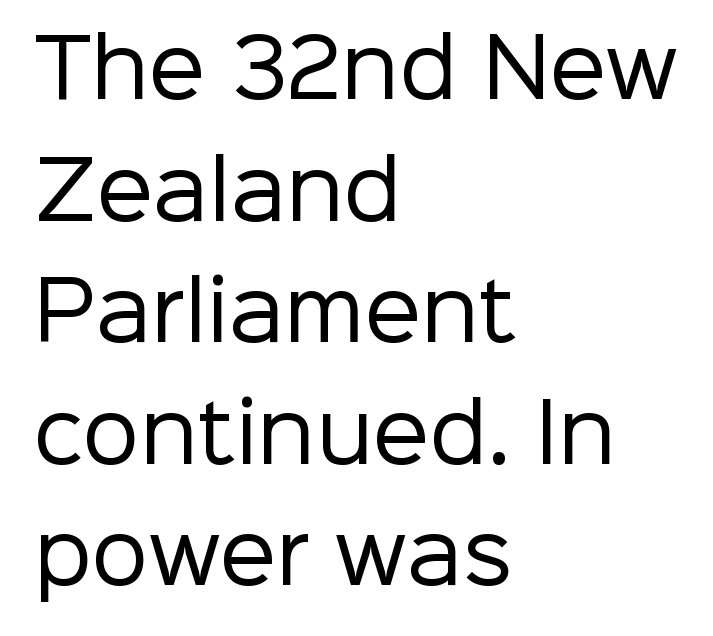
{"serif": "no", "italic": "no", "bold": "no", "weight": "regular", "width": "normal", "stroke_contrast": "low", "x_height": "medium", "monospaced": "no", "underline": "no", "align": "left", "line_spacing": "normal", "line_spacing_ratio": 1.52, "letter_spacing": "normal", "letter_spacing_em": 0.0, "glyph_px": 80}
